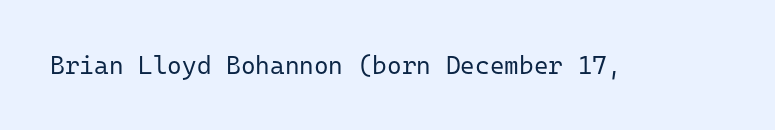
The rendering keeps characters at their native spacing. The font sits on the lighter half of the weight spectrum, regular included. Quick note: underline off. Is there any slant? The stems are plumb.
